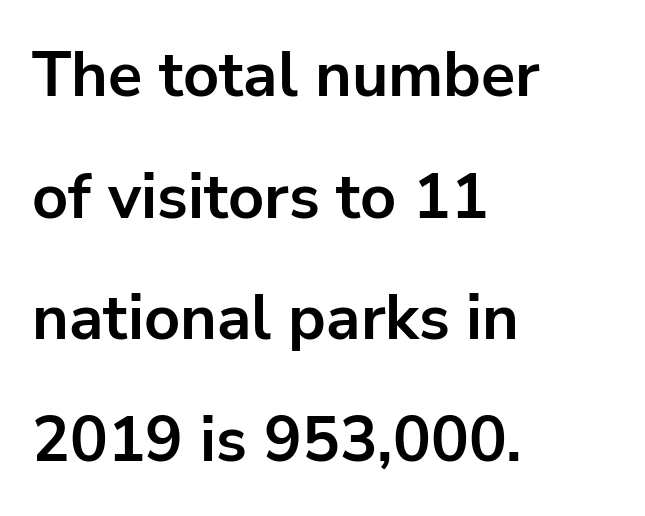
{"serif": "no", "italic": "no", "bold": "yes", "weight": "bold", "width": "normal", "stroke_contrast": "low", "x_height": "medium", "monospaced": "no", "underline": "no", "align": "left", "line_spacing": "loose", "line_spacing_ratio": 1.93, "letter_spacing": "normal", "letter_spacing_em": 0.0, "glyph_px": 63}
